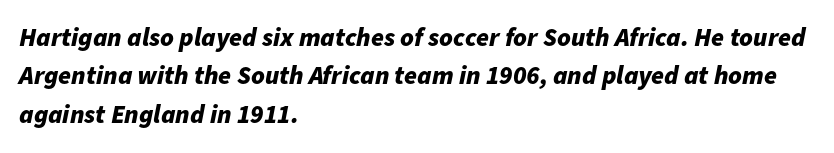
{"italic": "yes", "lean": "right", "slant_degrees": 11, "bold": "yes", "underline": "no", "align": "left", "line_spacing": "normal", "line_spacing_ratio": 1.48, "letter_spacing": "normal", "letter_spacing_em": 0.0, "glyph_px": 26}
